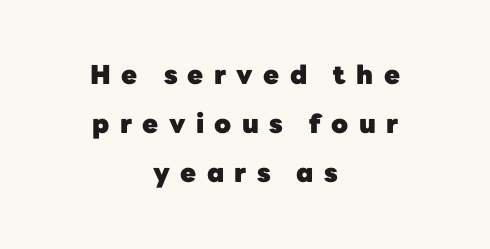
Q: Is the text bold? A: Yes.
Q: Is the text italic (slanted)? A: No, it is upright.
Q: Is the text underlined? A: No.
Q: How is the paragraph aligned? A: Centered.
Q: Is the spacing between letters normal or unusually wide? A: Unusually wide.
